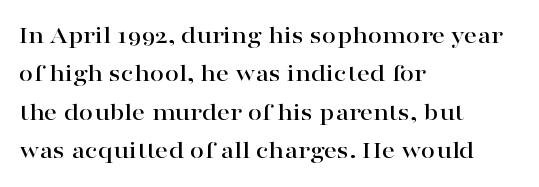
{"italic": "no", "underline": "no", "align": "left", "line_spacing": "normal", "line_spacing_ratio": 1.48, "letter_spacing": "normal", "letter_spacing_em": 0.0, "glyph_px": 26}
